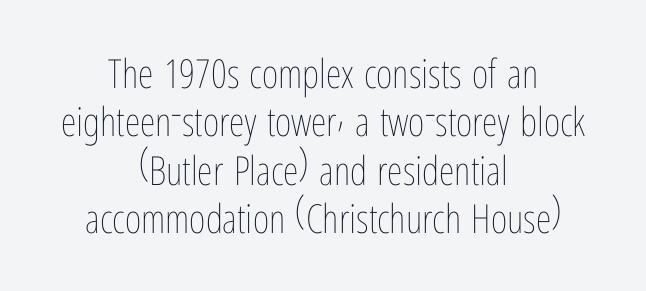
The image shows 40 px thin, condensed type, upright; set centered, line spacing 1.21x, normal letter spacing, not underlined; low stroke contrast and a medium x-height.
